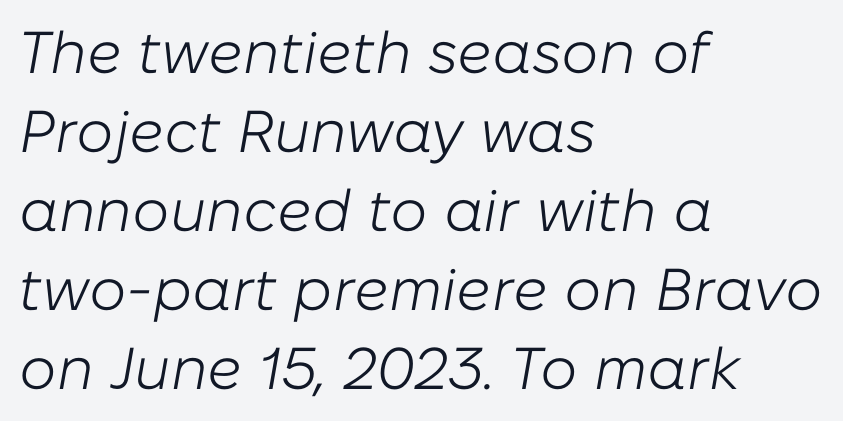
Each word holds together tightly as a unit, with standard inter-letter gaps. Underline: absent. This sample keeps an unexceptional amount of space between lines. Italic? Definitely — the glyphs are oblique. Character widths vary here, with narrow letters taking less room than wide ones.
